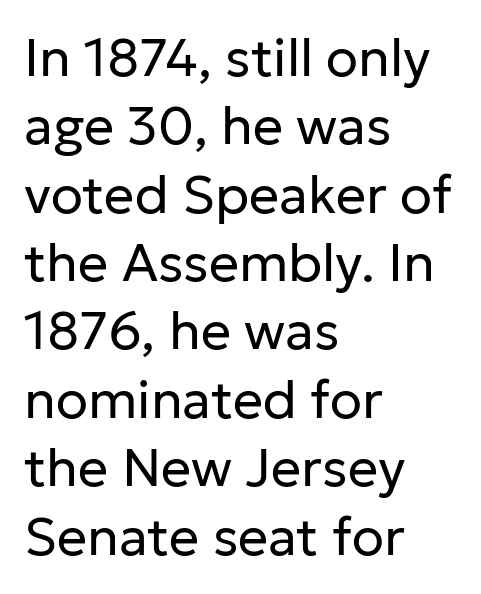
{"serif": "no", "italic": "no", "bold": "no", "weight": "regular", "width": "normal", "stroke_contrast": "low", "x_height": "medium", "monospaced": "no", "underline": "no", "align": "left", "line_spacing": "normal", "line_spacing_ratio": 1.29, "letter_spacing": "normal", "letter_spacing_em": 0.0, "glyph_px": 53}
